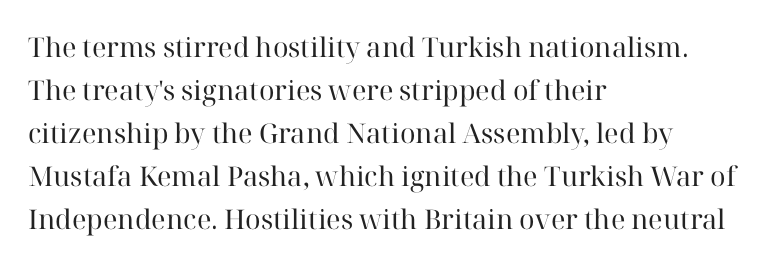
Line beginnings align vertically; line endings do not. Quick note: not italic, upright. No chunkiness to these letters — they're not bold. Default kerning and tracking; the words read as compact shapes.
